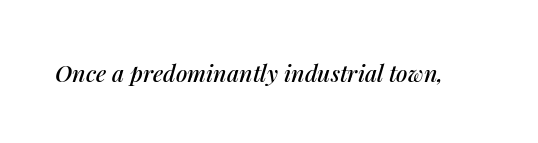
Q: Is the text italic (slanted)? A: Yes, it leans right by about 14 degrees.
Q: Is the text underlined? A: No.
Q: Is the spacing between letters normal or unusually wide? A: Normal.
